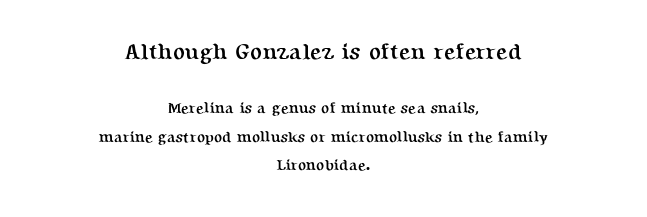
{"italic": "no", "bold": "yes", "underline": "no", "align": "center", "line_spacing": "loose", "line_spacing_ratio": 1.9, "letter_spacing": "normal", "letter_spacing_em": 0.0, "larger_block": "first", "size_ratio": 1.47, "glyph_px": 22}
